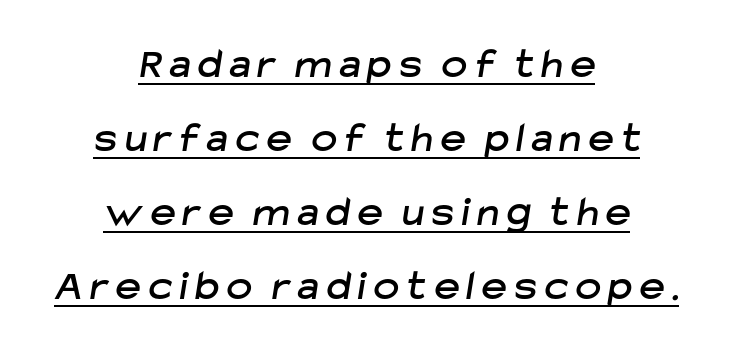
{"serif": "no", "width": "normal", "stroke_contrast": "low", "x_height": "medium", "monospaced": "no", "underline": "yes", "align": "center", "line_spacing_ratio": 1.72, "glyph_px": 43}
